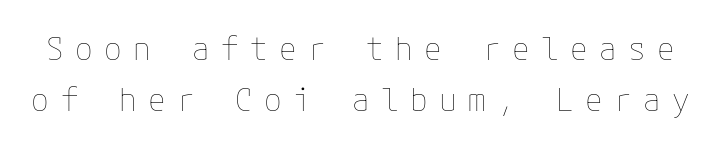
Check the space under the baseline: it is left empty. Is there much room between lines? A standard amount, neither cramped nor airy. Counters stay open thanks to moderate or lighter strokes. Vertical strokes here are truly vertical. Honestly, the letter spacing is so wide it's the main thing you notice.
